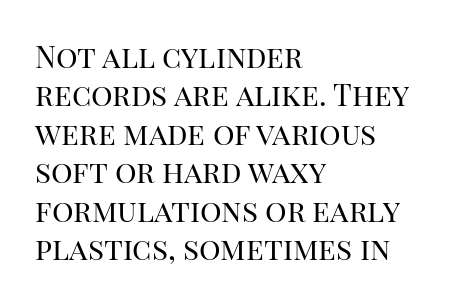
This sample uses a serif face. Vertically, the passage feels balanced, rows spaced as you'd expect. Any mark beneath the type? The region is blank. These lines are rendered in a variable-pitch font.
